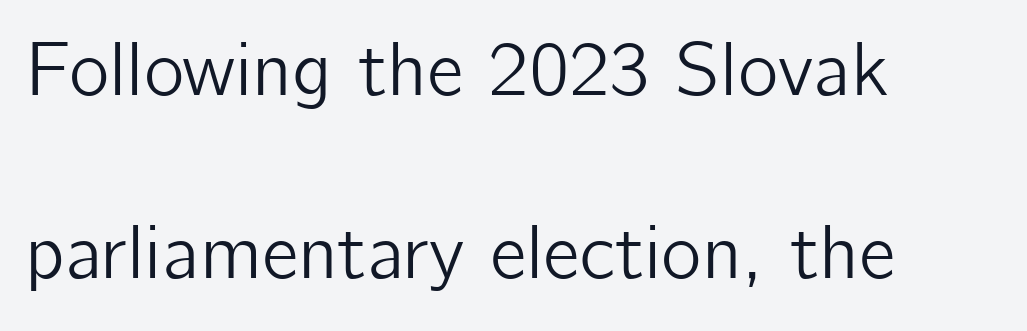
Baseline-to-baseline distance is far greater than the letter height. The glyphs in this specimen are sans serif. Tracking here is standard; glyphs follow each other at the usual distance. The passage shown is typed in a proportional face where columns would drift. Where is the straight margin? On the left. The area under the type is left untouched.
